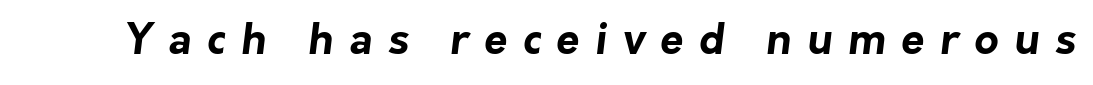
Q: Is the text bold? A: Yes.
Q: Is the typeface a serif or a sans-serif typeface? A: Sans-serif.
Q: Is the text underlined? A: No.
Q: Is the spacing between letters normal or unusually wide? A: Unusually wide.
Q: Width (condensed, normal, or wide)? A: Normal.
Q: Stroke contrast? A: Low.
Q: x-height? A: Medium.
Q: Monospaced? A: No.
